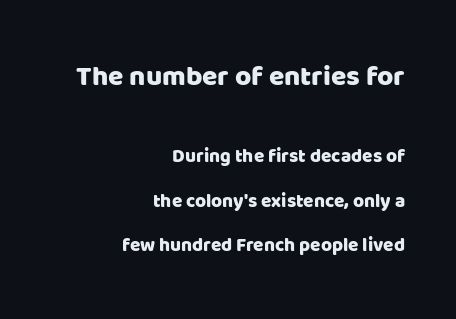
Leading is clearly above the norm, producing a sparse column. The type family on display is of the sans-serif kind. The rag falls on the left side of this text block. This rendering leaves character spacing at its baseline value.
